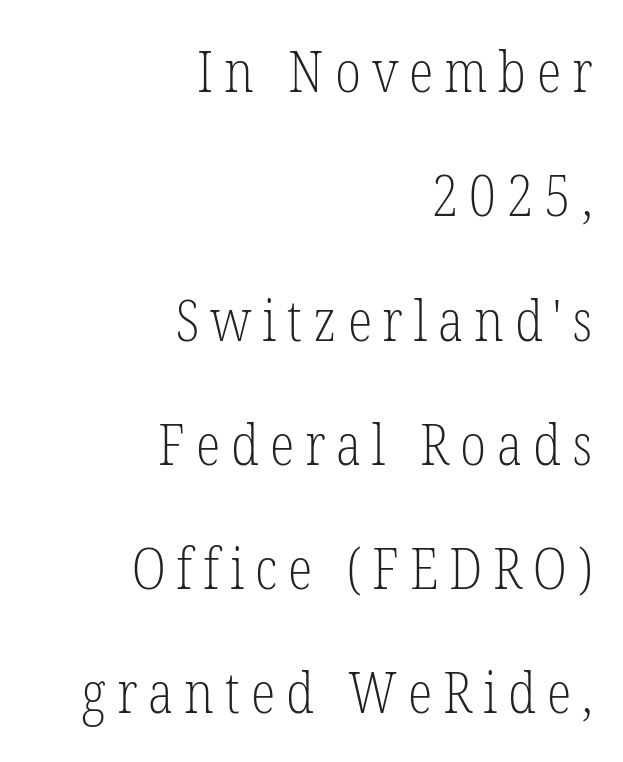
Serifs: yes, visible at the terminals of the letterforms. The rendering uses a large line-height, opening up the rows. Think standard paragraph weight, or any step lighter than that. The foot of each line stays bare and open. The rag falls on the left side of this text block. Character widths vary here, with narrow letters taking less room than wide ones.
